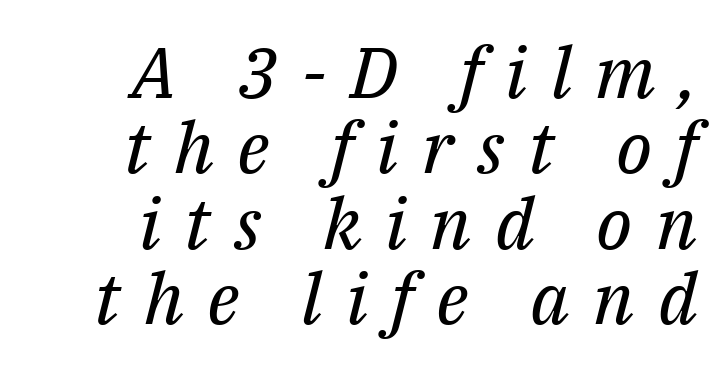
Q: Is the text bold? A: No.
Q: Is the text italic (slanted)? A: Yes, it leans right by about 14 degrees.
Q: Is the typeface a serif or a sans-serif typeface? A: Serif.
Q: Is the text underlined? A: No.
Q: How is the paragraph aligned? A: Right-aligned.
Q: Is the spacing between letters normal or unusually wide? A: Unusually wide.
Q: Is the spacing between lines tight, normal or loose? A: Tight.
Q: Width (condensed, normal, or wide)? A: Normal.
Q: Stroke contrast? A: Medium.
Q: x-height? A: Medium.
Q: Monospaced? A: No.
